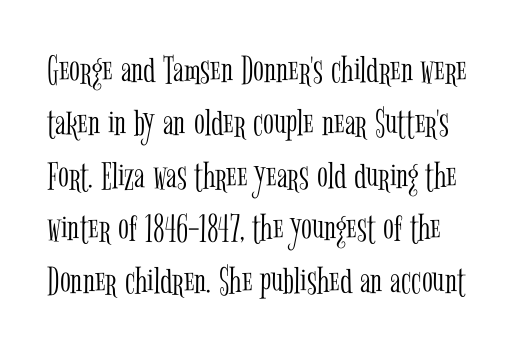
{"serif": "yes", "italic": "no", "bold": "no", "weight": "light", "width": "condensed", "stroke_contrast": "low", "x_height": "medium", "monospaced": "no", "underline": "no", "line_spacing": "normal", "line_spacing_ratio": 1.32, "letter_spacing": "normal", "letter_spacing_em": 0.0, "glyph_px": 40}
